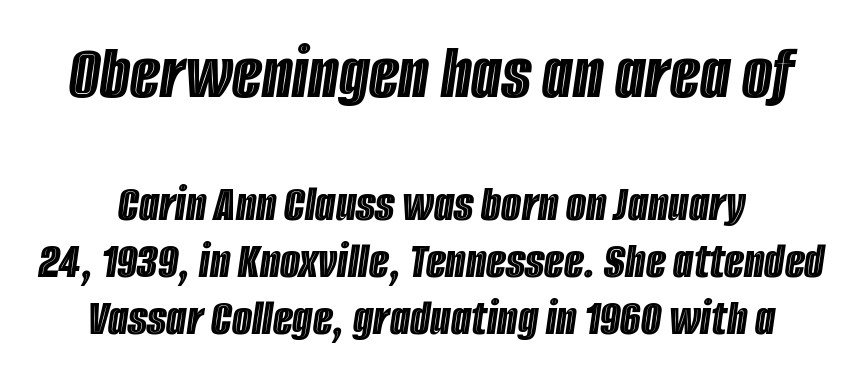
{"italic": "yes", "lean": "right", "slant_degrees": 8, "width": "condensed", "x_height": "large", "monospaced": "no", "underline": "no", "align": "center", "line_spacing": "tight", "line_spacing_ratio": 1.09, "letter_spacing": "normal", "letter_spacing_em": 0.0, "larger_block": "first", "size_ratio": 1.5, "glyph_px": 78}
